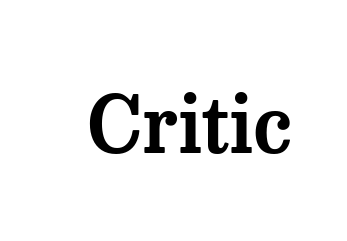
{"serif": "yes", "italic": "no", "width": "normal", "stroke_contrast": "medium", "x_height": "medium", "monospaced": "no", "underline": "no", "letter_spacing": "normal", "letter_spacing_em": 0.0, "glyph_px": 79}
